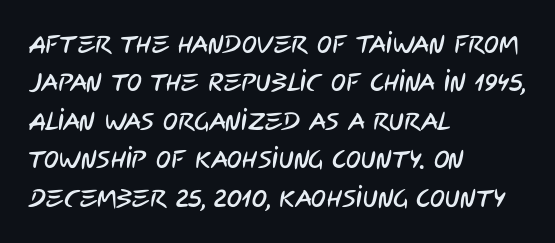
Q: Is the text underlined? A: No.
Q: How is the paragraph aligned? A: Left-aligned.
Q: Is the spacing between letters normal or unusually wide? A: Normal.
Q: Is the spacing between lines tight, normal or loose? A: Normal.
